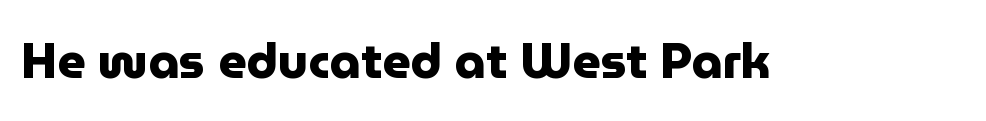
Q: Is the text bold? A: Yes.
Q: Is the text italic (slanted)? A: No, it is upright.
Q: Is the typeface a serif or a sans-serif typeface? A: Sans-serif.
Q: Is the text underlined? A: No.
Q: Is the spacing between letters normal or unusually wide? A: Normal.
Q: Width (condensed, normal, or wide)? A: Normal.
Q: Stroke contrast? A: Low.
Q: x-height? A: Medium.
Q: Monospaced? A: No.
